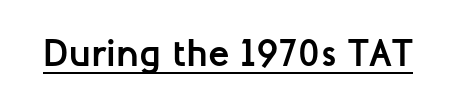
{"serif": "no", "italic": "no", "bold": "yes", "weight": "semibold", "width": "normal", "stroke_contrast": "low", "x_height": "medium", "monospaced": "no", "underline": "yes", "letter_spacing": "normal", "letter_spacing_em": 0.0, "glyph_px": 39}
